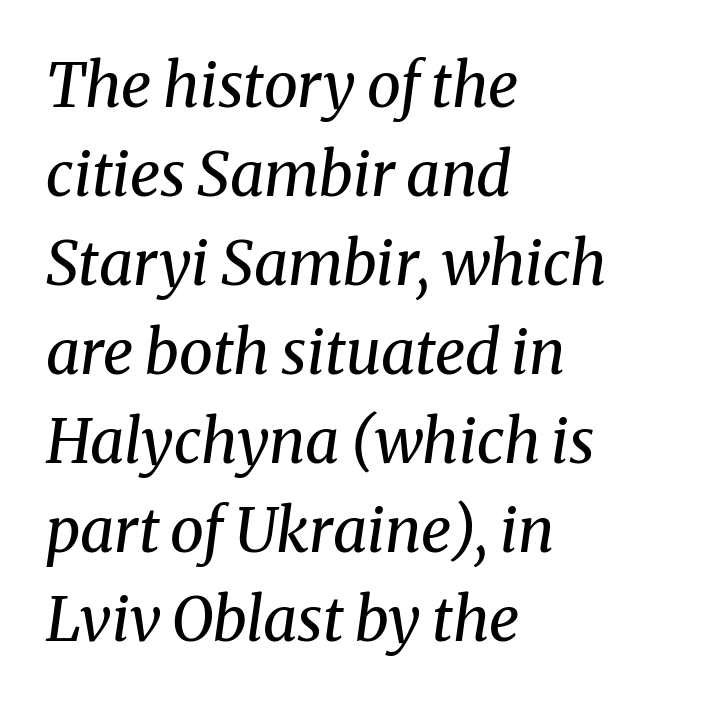
The image shows 61 px regular-weight serif type, italic (leaning right); set left-aligned, normal line spacing (1.46x), normal letter spacing, not underlined; medium stroke contrast and a medium x-height.
